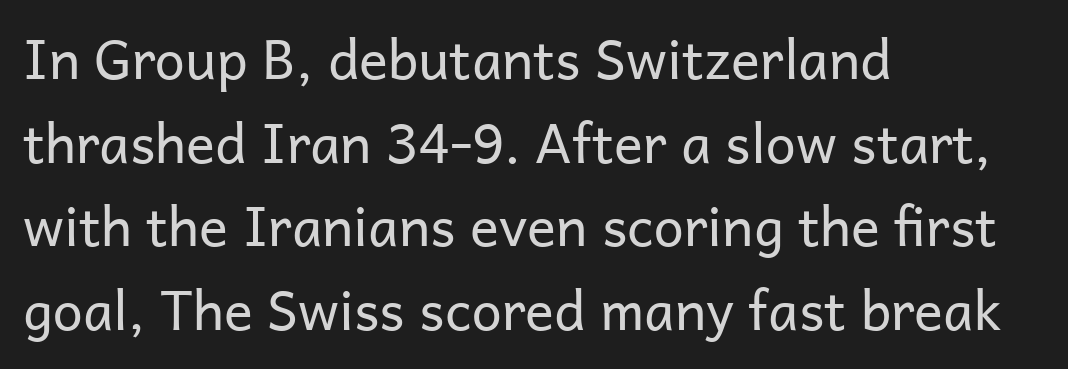
{"serif": "no", "italic": "no", "bold": "no", "weight": "regular", "width": "normal", "stroke_contrast": "low", "x_height": "medium", "monospaced": "no", "underline": "no", "align": "left", "line_spacing": "normal", "line_spacing_ratio": 1.55, "letter_spacing": "normal", "letter_spacing_em": 0.0, "glyph_px": 54}
